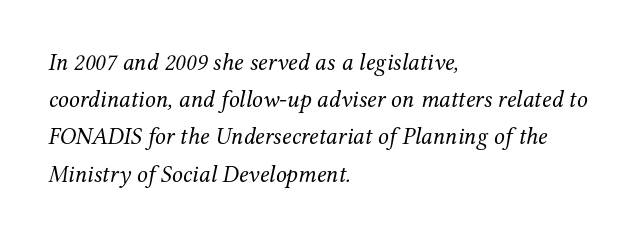
The image shows 24 px text type, italic (leaning right); set left-aligned, normal line spacing (1.55x), normal letter spacing, not underlined.
